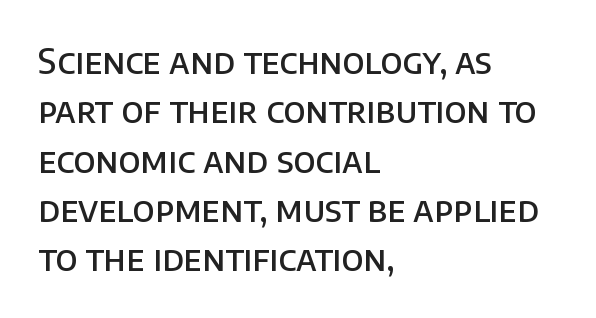
Q: Is the text bold? A: Semi-bold.
Q: Is the text italic (slanted)? A: No, it is upright.
Q: Is the typeface a serif or a sans-serif typeface? A: Sans-serif.
Q: Is the text underlined? A: No.
Q: How is the paragraph aligned? A: Left-aligned.
Q: Is the spacing between letters normal or unusually wide? A: Normal.
Q: Is the spacing between lines tight, normal or loose? A: Normal.
Q: Width (condensed, normal, or wide)? A: Normal.
Q: Stroke contrast? A: Low.
Q: x-height? A: Large.
Q: Monospaced? A: No.
